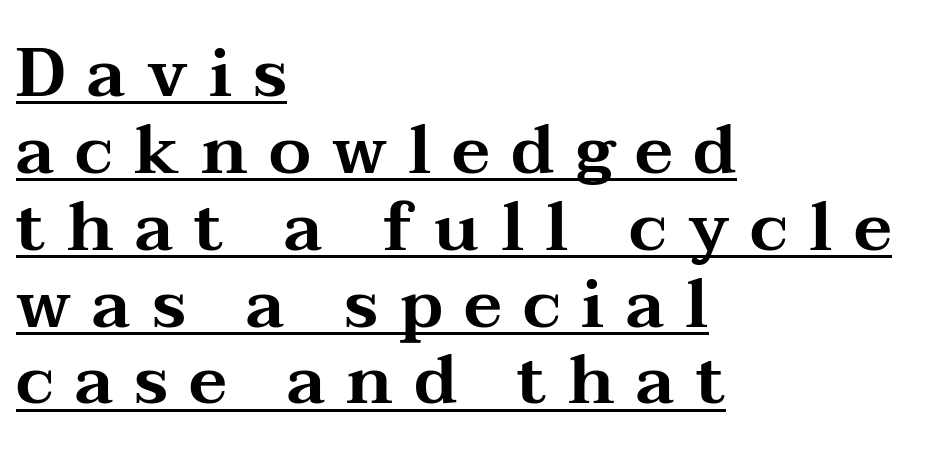
The image shows 68 px wide serif type, upright; set left-aligned, tight line spacing (1.13x), unusually wide letter spacing (+0.31 em), underlined; medium stroke contrast and a medium x-height.
